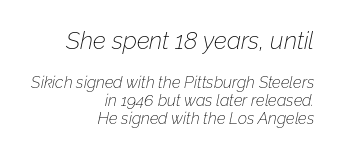
{"italic": "yes", "lean": "right", "slant_degrees": 12, "bold": "no", "underline": "no", "align": "right", "line_spacing": "tight", "line_spacing_ratio": 1.13, "letter_spacing": "normal", "letter_spacing_em": 0.0, "larger_block": "first", "size_ratio": 1.5, "glyph_px": 24}
